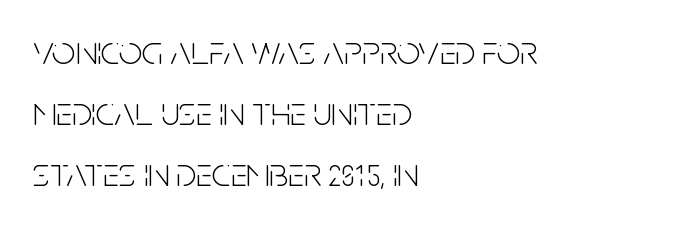
{"serif": "no", "italic": "no", "bold": "no", "weight": "light", "width": "condensed", "stroke_contrast": "low", "x_height": "large", "monospaced": "no", "underline": "no", "align": "left", "line_spacing": "normal", "line_spacing_ratio": 1.49, "letter_spacing": "normal", "letter_spacing_em": 0.0, "glyph_px": 41}
